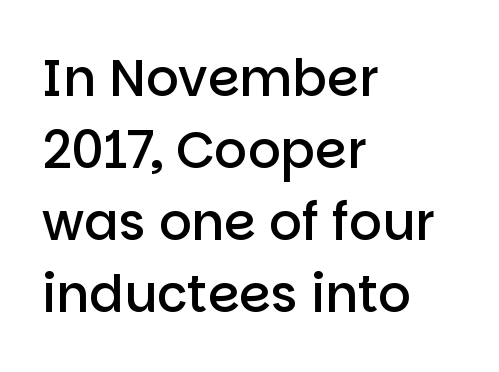
The image shows 51 px semibold sans-serif type, upright; set left-aligned, normal line spacing (1.41x), normal letter spacing, not underlined; low stroke contrast and a large x-height.
